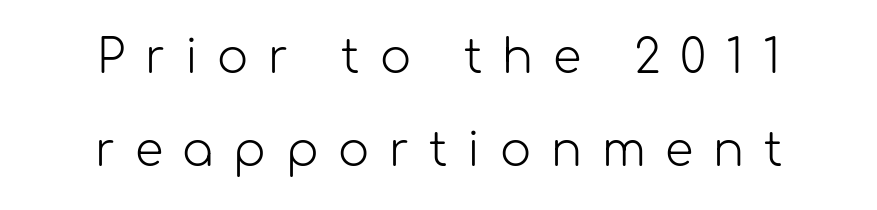
Q: Is the text bold? A: No.
Q: Is the text italic (slanted)? A: No, it is upright.
Q: Is the typeface a serif or a sans-serif typeface? A: Sans-serif.
Q: Is the text underlined? A: No.
Q: How is the paragraph aligned? A: Centered.
Q: Is the spacing between letters normal or unusually wide? A: Unusually wide.
Q: Is the spacing between lines tight, normal or loose? A: Loose.
Q: Width (condensed, normal, or wide)? A: Normal.
Q: Stroke contrast? A: Low.
Q: x-height? A: Medium.
Q: Monospaced? A: No.
